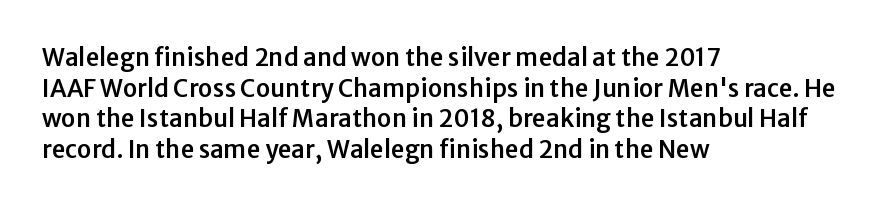
The image shows 24 px text type, upright; set left-aligned, normal line spacing (1.28x), normal letter spacing, not underlined.
